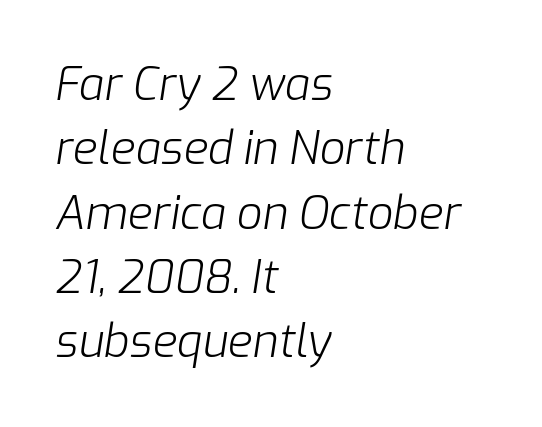
The image shows 45 px light type, italic (leaning right); set left-aligned, normal line spacing (1.43x), normal letter spacing, not underlined; low stroke contrast and a medium x-height.
